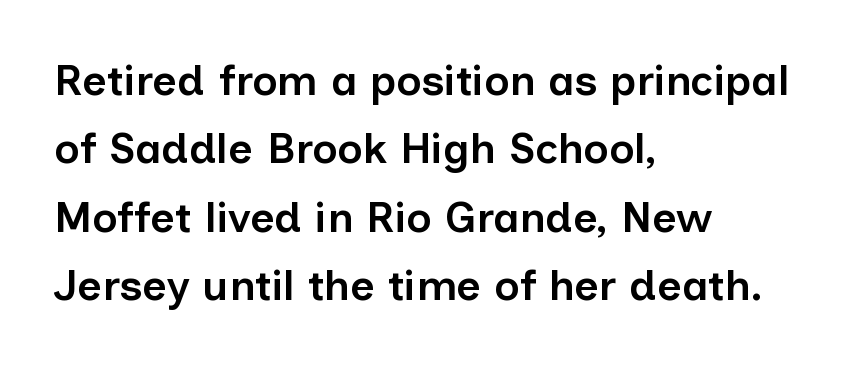
Q: Is the text bold? A: Semi-bold.
Q: Is the text italic (slanted)? A: No, it is upright.
Q: Is the typeface a serif or a sans-serif typeface? A: Sans-serif.
Q: Is the text underlined? A: No.
Q: How is the paragraph aligned? A: Left-aligned.
Q: Is the spacing between letters normal or unusually wide? A: Normal.
Q: Is the spacing between lines tight, normal or loose? A: Normal.
Q: Width (condensed, normal, or wide)? A: Normal.
Q: Stroke contrast? A: Low.
Q: x-height? A: Medium.
Q: Monospaced? A: No.
